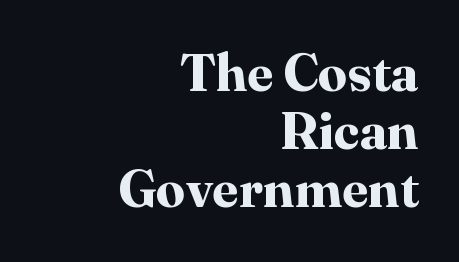
Q: Is the text bold? A: Yes.
Q: Is the text italic (slanted)? A: No, it is upright.
Q: Is the typeface a serif or a sans-serif typeface? A: Serif.
Q: Is the text underlined? A: No.
Q: How is the paragraph aligned? A: Right-aligned.
Q: Is the spacing between letters normal or unusually wide? A: Normal.
Q: Is the spacing between lines tight, normal or loose? A: Tight.
Q: Width (condensed, normal, or wide)? A: Normal.
Q: Stroke contrast? A: High.
Q: x-height? A: Medium.
Q: Monospaced? A: No.
